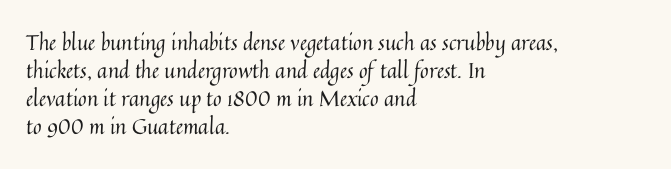
The image shows 21 px text type; set left-aligned, normal line spacing (1.33x), normal letter spacing, not underlined.
